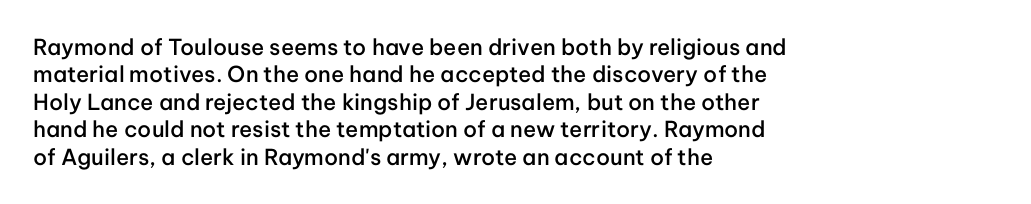
{"italic": "no", "bold": "semi", "underline": "no", "align": "left", "line_spacing": "normal", "line_spacing_ratio": 1.25, "letter_spacing": "normal", "letter_spacing_em": 0.0, "glyph_px": 22}
